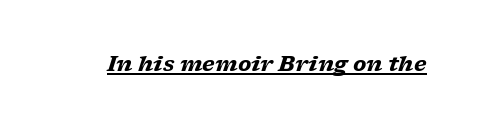
The specimen includes a rule beneath the text block's lines. Compared with typical body copy, the letter spacing here is the same. You can tell it's italic because the verticals aren't actually vertical. The face used here has the dense, thick strokes of a bold.
